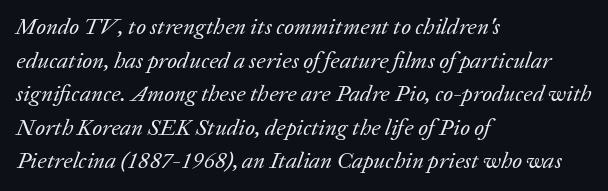
The image shows 23 px text type, italic (leaning right); set left-aligned, normal line spacing (1.46x), normal letter spacing, not underlined.
